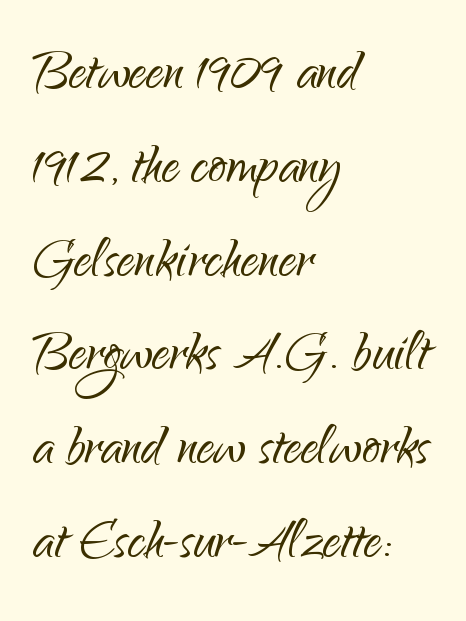
Q: Is the text bold? A: No.
Q: Is the text italic (slanted)? A: Yes.
Q: Is the typeface a serif or a sans-serif typeface? A: Sans-serif.
Q: Is the text underlined? A: No.
Q: How is the paragraph aligned? A: Left-aligned.
Q: Is the spacing between letters normal or unusually wide? A: Normal.
Q: Is the spacing between lines tight, normal or loose? A: Normal.
Q: Width (condensed, normal, or wide)? A: Normal.
Q: Stroke contrast? A: Low.
Q: x-height? A: Small.
Q: Monospaced? A: No.
